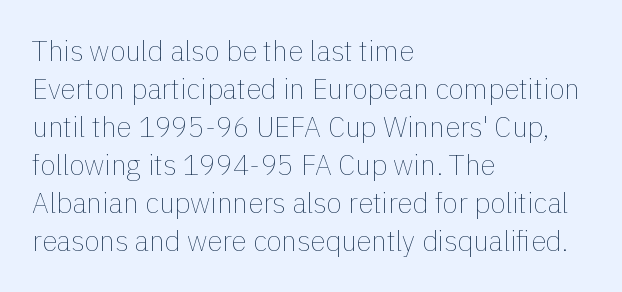
{"italic": "no", "bold": "no", "weight": "thin", "width": "normal", "x_height": "medium", "monospaced": "no", "underline": "no", "align": "left", "line_spacing": "normal", "line_spacing_ratio": 1.36, "letter_spacing": "normal", "letter_spacing_em": 0.0, "glyph_px": 28}
